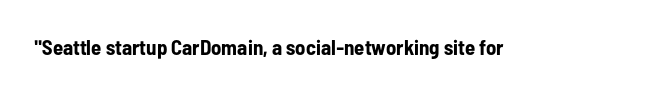
Q: Is the text bold? A: Yes.
Q: Is the text italic (slanted)? A: No, it is upright.
Q: Is the text underlined? A: No.
Q: Is the spacing between letters normal or unusually wide? A: Normal.
